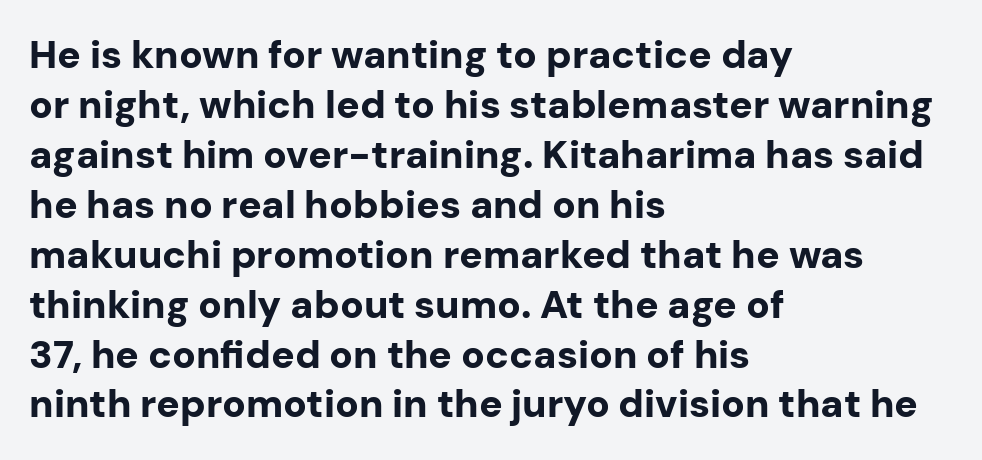
Q: Is the text bold? A: Yes.
Q: Is the text italic (slanted)? A: No, it is upright.
Q: Is the typeface a serif or a sans-serif typeface? A: Sans-serif.
Q: Is the text underlined? A: No.
Q: How is the paragraph aligned? A: Left-aligned.
Q: Is the spacing between letters normal or unusually wide? A: Normal.
Q: Is the spacing between lines tight, normal or loose? A: Normal.
Q: Width (condensed, normal, or wide)? A: Normal.
Q: Stroke contrast? A: Low.
Q: x-height? A: Medium.
Q: Monospaced? A: No.
